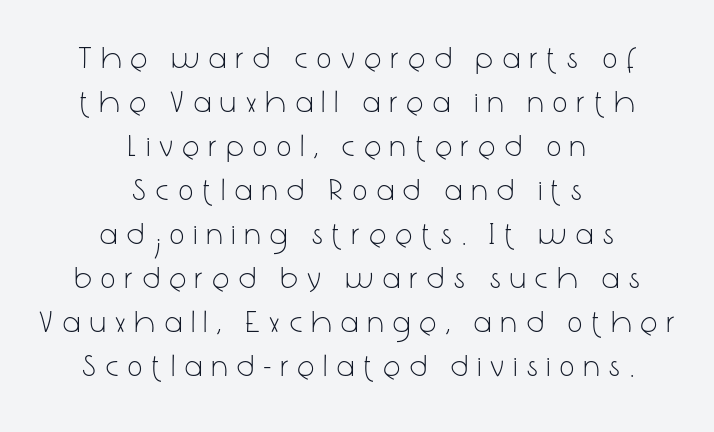
The image shows 31 px light, condensed sans-serif type, upright; set centered, normal line spacing (1.42x), unusually wide letter spacing (+0.33 em), not underlined; low stroke contrast and a medium x-height.
